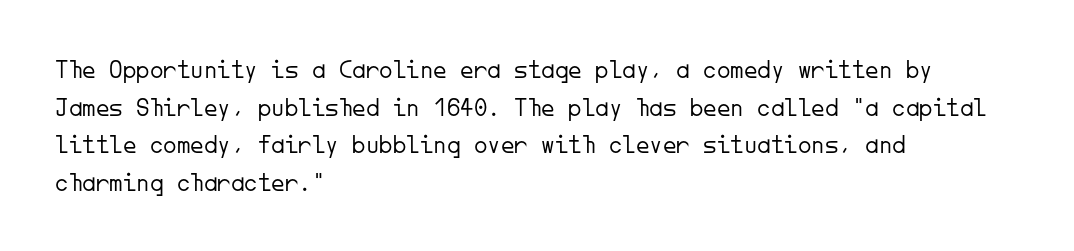
The image shows 27 px text type, upright; set left-aligned, normal line spacing (1.39x), normal letter spacing, not underlined.
